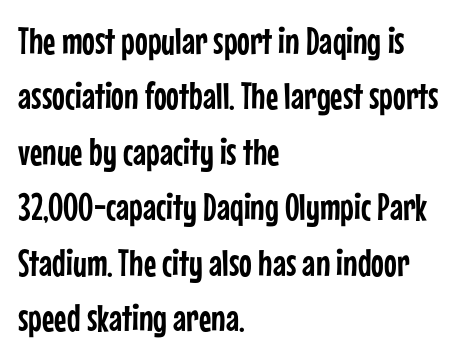
Q: Is the text italic (slanted)? A: No, it is upright.
Q: Is the typeface a serif or a sans-serif typeface? A: Sans-serif.
Q: Is the text underlined? A: No.
Q: How is the paragraph aligned? A: Left-aligned.
Q: Is the spacing between letters normal or unusually wide? A: Normal.
Q: Is the spacing between lines tight, normal or loose? A: Normal.
Q: Width (condensed, normal, or wide)? A: Condensed.
Q: Stroke contrast? A: Low.
Q: x-height? A: Medium.
Q: Monospaced? A: No.
